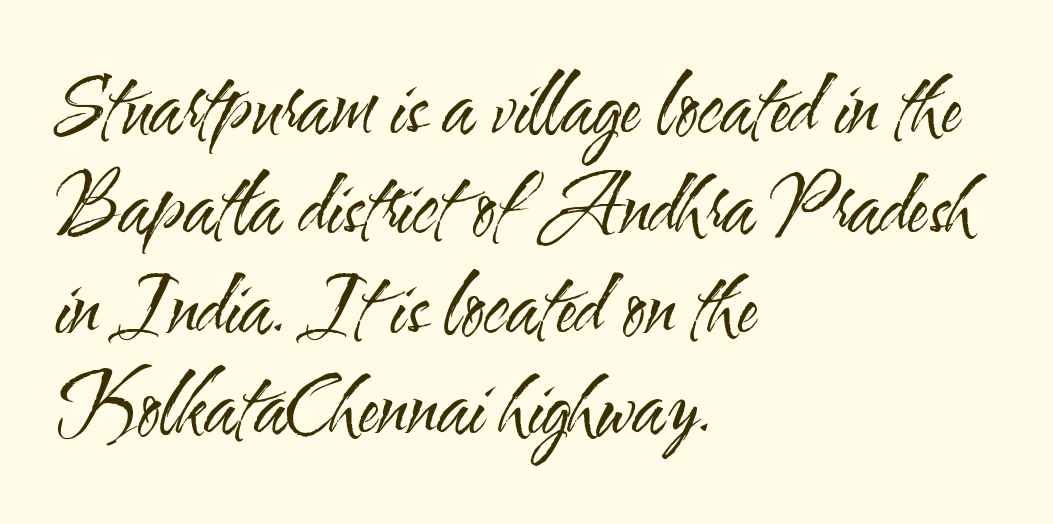
The image shows 78 px regular-weight, condensed sans-serif type; set left-aligned, normal line spacing (1.28x), normal letter spacing, not underlined; medium stroke contrast and a small x-height.
